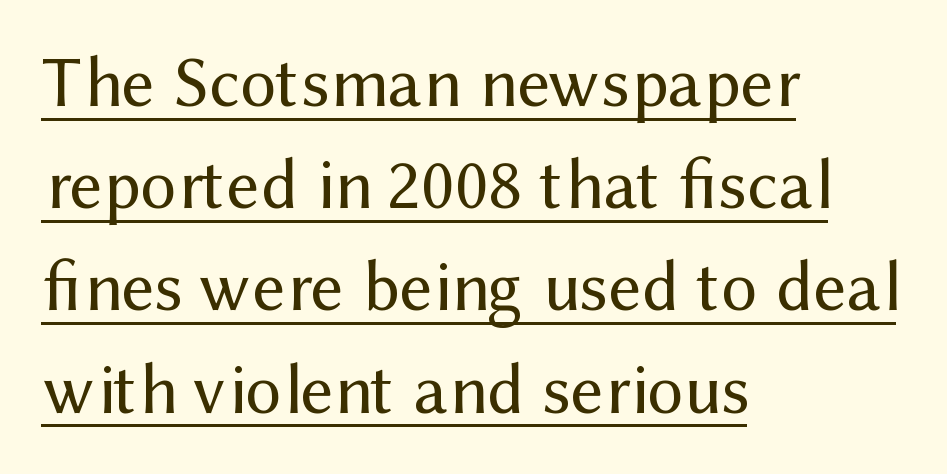
The glyphs are accompanied by a horizontal stroke just below them. If you measured baseline to baseline, you'd find a middling distance. The weight tops out at a normal text grade. The type family on display is of the sans-serif kind. The rendering uses natural spacing where letterforms have individual widths. The lettering holds an erect, upright posture throughout.
